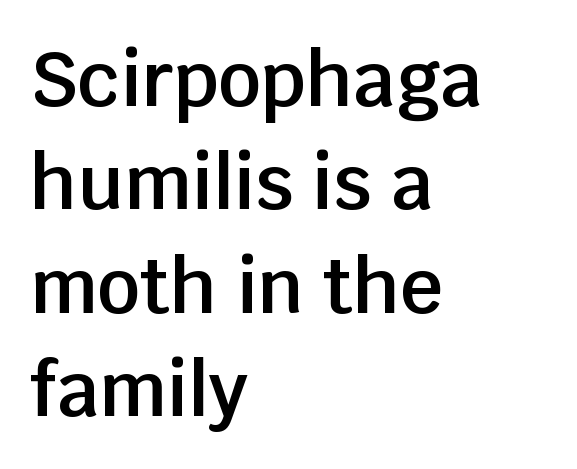
{"serif": "no", "italic": "no", "bold": "semi", "weight": "semibold", "width": "normal", "stroke_contrast": "low", "x_height": "large", "monospaced": "no", "underline": "no", "align": "left", "line_spacing": "normal", "line_spacing_ratio": 1.38, "letter_spacing": "normal", "letter_spacing_em": 0.0, "glyph_px": 75}
